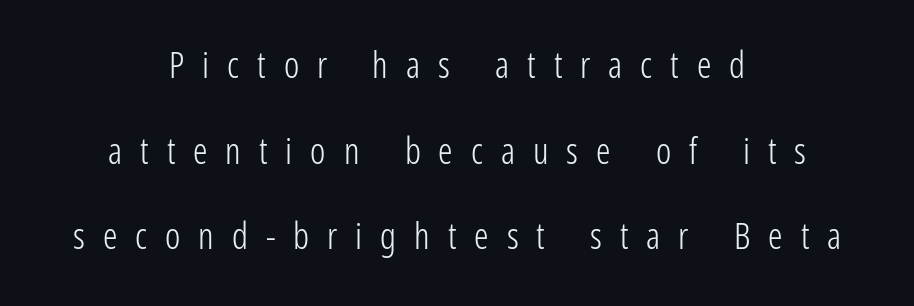
Weight: not bold — regular or lighter. Varying glyph widths throughout — classic text-font behaviour. Is this a sans? Yes — the strokes have no serifs. The words here are not underlined. You could fit nearly another row in the gap between these rows. Is the block centered? Yes — each line is placed symmetrically about the middle.
